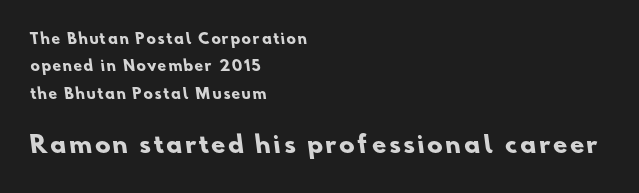
The image shows 23 px bold type; set left-aligned, loose line spacing (1.96x), not underlined; the second (bottom) block is 1.64x larger.
